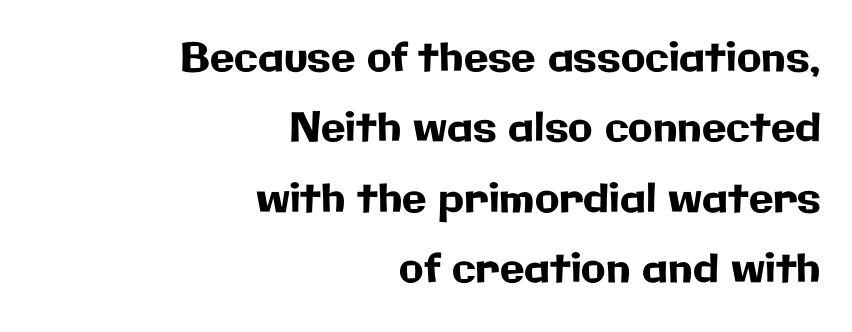
Q: Is the text italic (slanted)? A: No, it is upright.
Q: Is the typeface a serif or a sans-serif typeface? A: Sans-serif.
Q: Is the text underlined? A: No.
Q: How is the paragraph aligned? A: Right-aligned.
Q: Is the spacing between letters normal or unusually wide? A: Normal.
Q: Width (condensed, normal, or wide)? A: Normal.
Q: Stroke contrast? A: Low.
Q: x-height? A: Medium.
Q: Monospaced? A: No.
